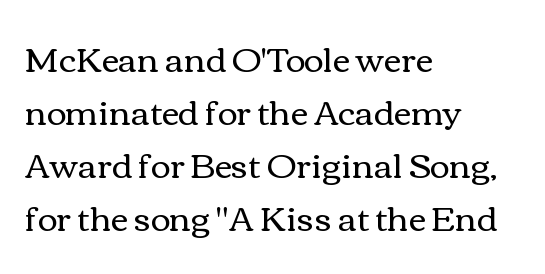
{"italic": "no", "bold": "no", "weight": "regular", "width": "wide", "stroke_contrast": "medium", "x_height": "medium", "monospaced": "no", "underline": "no", "align": "left", "line_spacing": "normal", "line_spacing_ratio": 1.56, "letter_spacing": "normal", "letter_spacing_em": 0.0, "glyph_px": 34}
